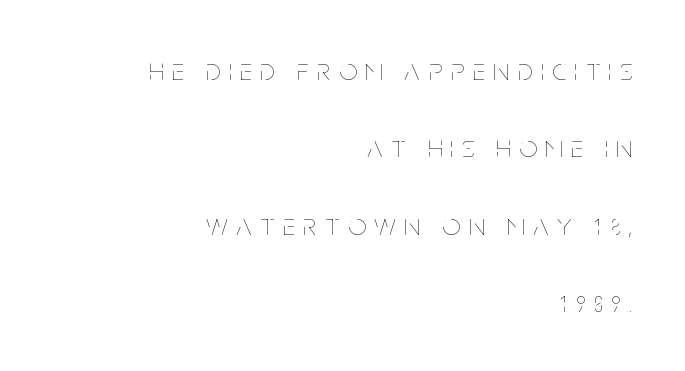
Q: Is the text bold? A: No.
Q: Is the text italic (slanted)? A: No, it is upright.
Q: Is the text underlined? A: No.
Q: How is the paragraph aligned? A: Right-aligned.
Q: Is the spacing between letters normal or unusually wide? A: Unusually wide.
Q: Is the spacing between lines tight, normal or loose? A: Loose.
Q: Width (condensed, normal, or wide)? A: Condensed.
Q: Stroke contrast? A: Low.
Q: x-height? A: Large.
Q: Monospaced? A: No.
